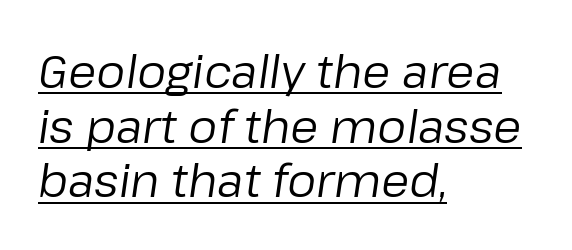
{"italic": "yes", "lean": "right", "slant_degrees": 8, "bold": "no", "weight": "regular", "width": "normal", "stroke_contrast": "low", "x_height": "medium", "monospaced": "no", "underline": "yes", "align": "left", "line_spacing_ratio": 1.19, "letter_spacing": "normal", "letter_spacing_em": 0.0, "glyph_px": 46}
